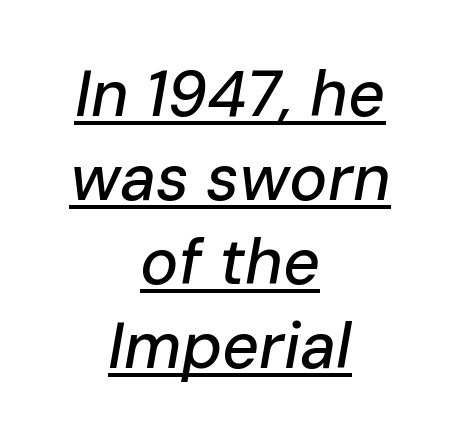
The image shows 64 px text type, italic (leaning right); set centered, normal line spacing (1.31x), normal letter spacing, underlined; low stroke contrast and a medium x-height.
